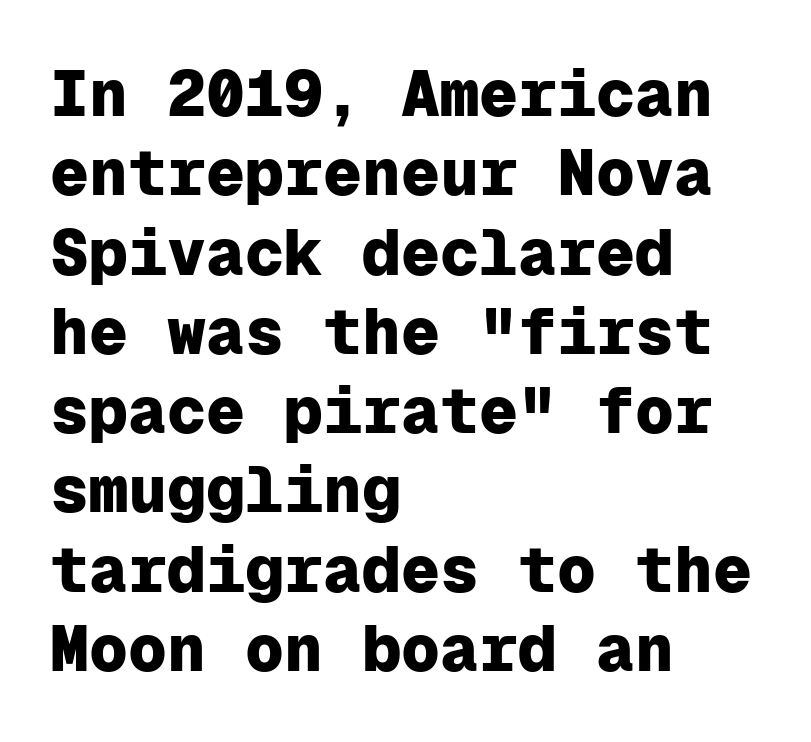
The image shows 65 px heavy sans-serif type, upright, monospaced; set left-aligned, line spacing 1.22x, normal letter spacing, not underlined; low stroke contrast and a medium x-height.
